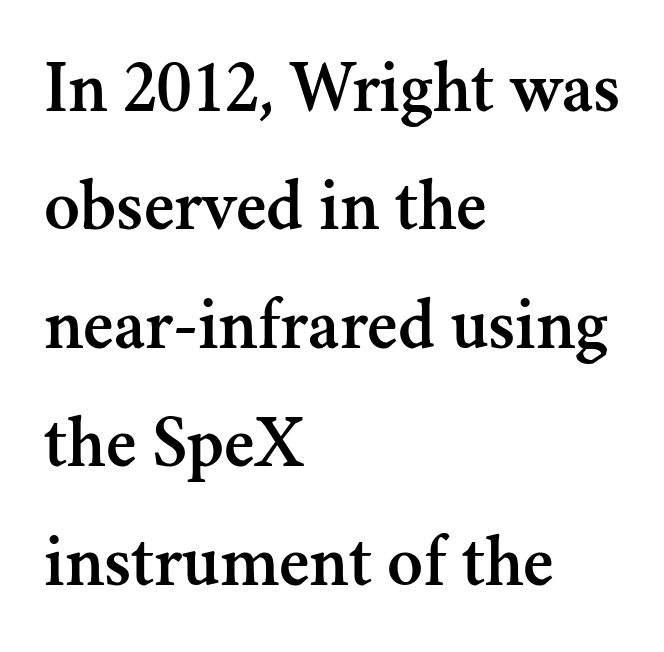
{"serif": "yes", "italic": "no", "width": "normal", "stroke_contrast": "medium", "x_height": "small", "monospaced": "no", "underline": "no", "align": "left", "line_spacing": "normal", "line_spacing_ratio": 1.6, "letter_spacing": "normal", "letter_spacing_em": 0.0, "glyph_px": 74}
